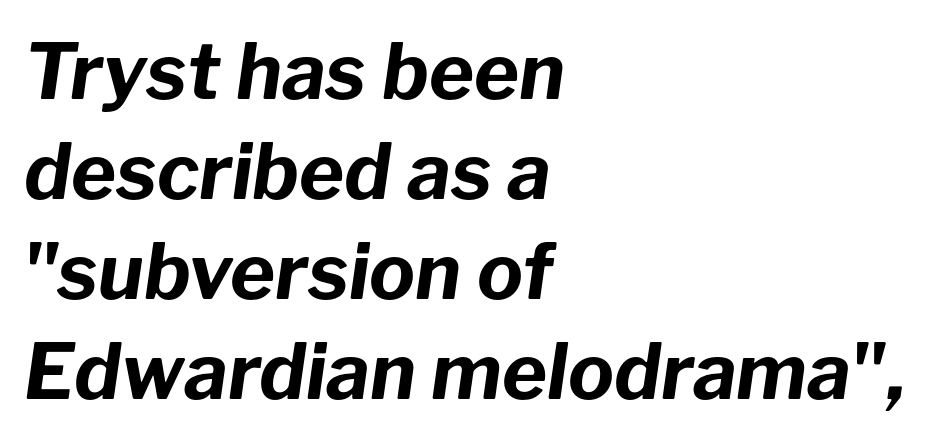
The image shows 77 px bold type, italic (leaning right); set left-aligned, normal line spacing (1.3x), normal letter spacing, not underlined; low stroke contrast and a medium x-height.
